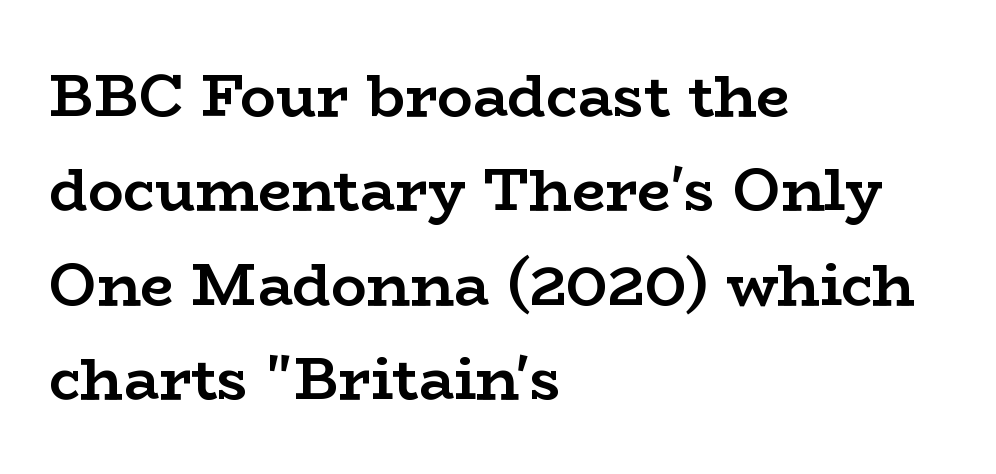
Typographically, this falls in the serif category. Tracking value appears to be zero — textbook default spacing. On the weight axis this lands at bold, roughly 700. Descenders hang freely into open space.
